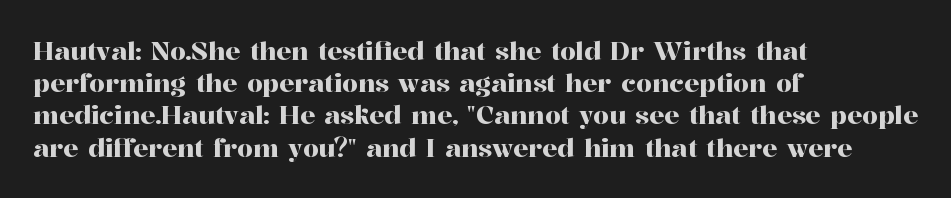
The image shows 25 px text type, upright; set left-aligned, normal line spacing (1.29x), normal letter spacing, not underlined.
